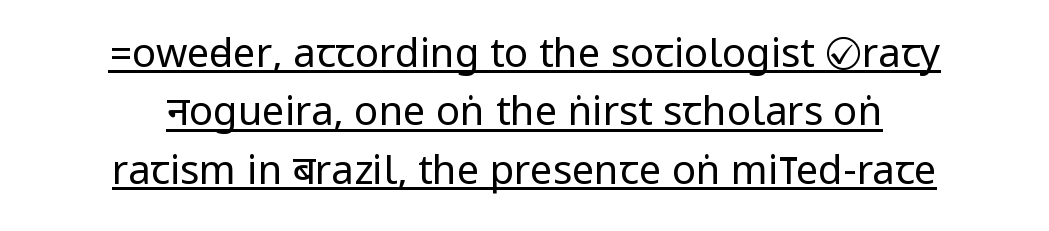
{"serif": "no", "italic": "no", "bold": "no", "weight": "regular", "width": "condensed", "stroke_contrast": "low", "underline": "yes", "align": "center", "line_spacing": "normal", "line_spacing_ratio": 1.46, "letter_spacing": "normal", "letter_spacing_em": 0.0, "glyph_px": 40}
